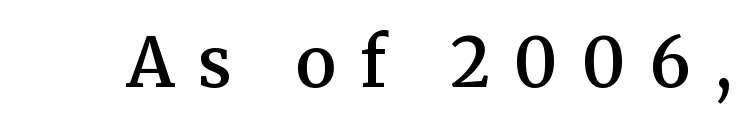
The image shows 68 px semibold serif type, upright; set unusually wide letter spacing (+0.35 em), not underlined; medium stroke contrast and a medium x-height.
